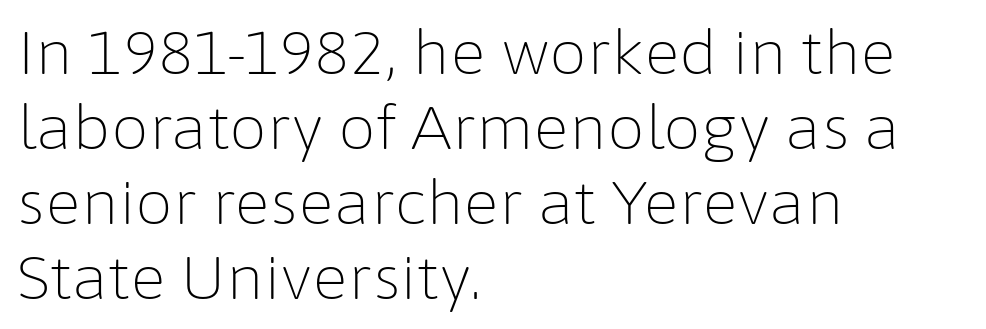
The image shows 60 px light sans-serif type, upright; set left-aligned, normal line spacing (1.25x), normal letter spacing, not underlined; low stroke contrast and a medium x-height.
